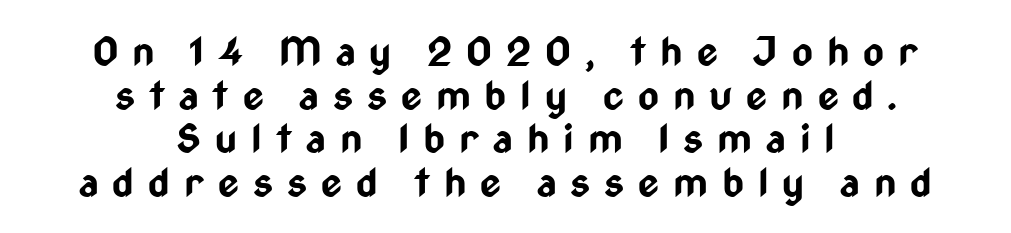
{"serif": "no", "italic": "no", "bold": "yes", "weight": "bold", "width": "condensed", "stroke_contrast": "low", "x_height": "medium", "monospaced": "no", "underline": "no", "align": "center", "line_spacing": "tight", "line_spacing_ratio": 1.09, "letter_spacing": "wide", "letter_spacing_em": 0.35, "glyph_px": 40}
